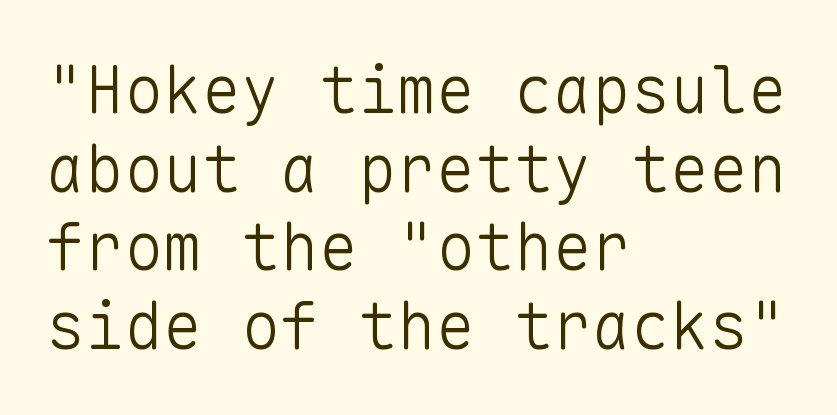
{"serif": "no", "italic": "no", "bold": "no", "weight": "light", "width": "normal", "stroke_contrast": "low", "x_height": "medium", "monospaced": "yes", "underline": "no", "align": "left", "line_spacing_ratio": 1.21, "letter_spacing": "normal", "letter_spacing_em": 0.0, "glyph_px": 65}
